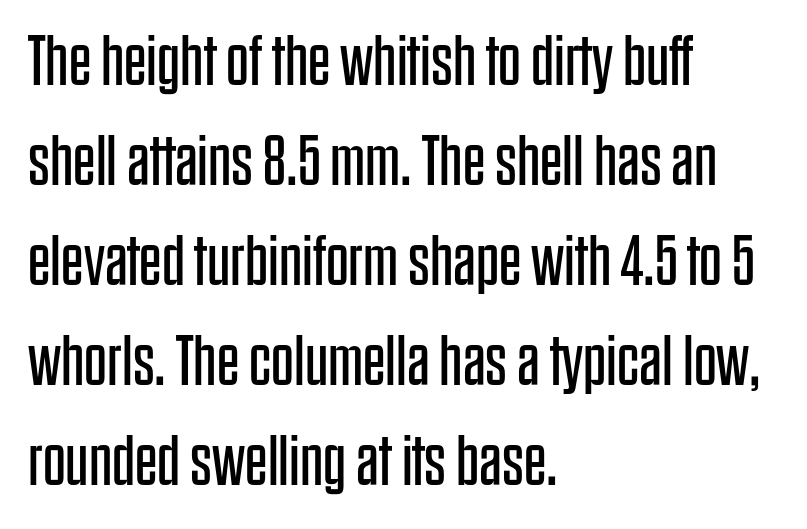
The face used here is proportionally spaced, like ordinary book or web type. The glyphs are unaccompanied by any horizontal stroke below them. Normally led — the rows are evenly, conventionally spaced. No feet cap the strokes, marking this as sans-serif type.
